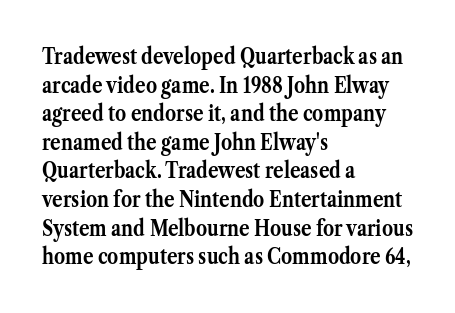
Teacher's note: observe the even left margin — that is flush-left alignment. You can tell it's not italic because the verticals are truly vertical. Words float on clear page, feet unadorned. The letterforms sit shoulder to shoulder at normal distance.
